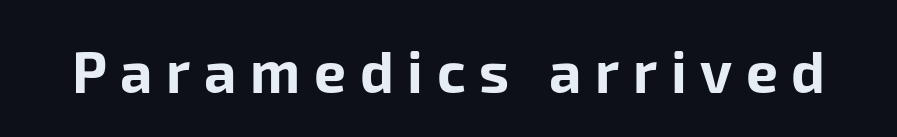
{"serif": "no", "italic": "no", "bold": "yes", "weight": "bold", "width": "normal", "stroke_contrast": "low", "x_height": "medium", "monospaced": "no", "underline": "no", "letter_spacing": "wide", "letter_spacing_em": 0.24, "glyph_px": 57}
